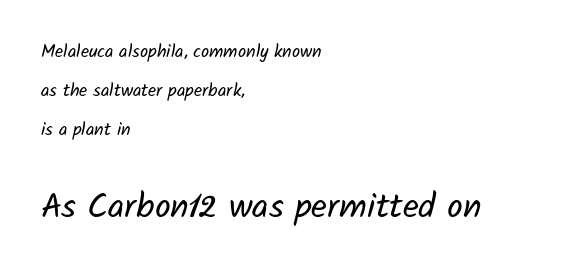
{"serif": "no", "bold": "no", "weight": "regular", "width": "normal", "stroke_contrast": "low", "x_height": "medium", "monospaced": "no", "underline": "no", "align": "left", "line_spacing": "loose", "line_spacing_ratio": 2.17, "letter_spacing": "normal", "letter_spacing_em": 0.0, "larger_block": "second", "size_ratio": 1.94, "glyph_px": 35}
